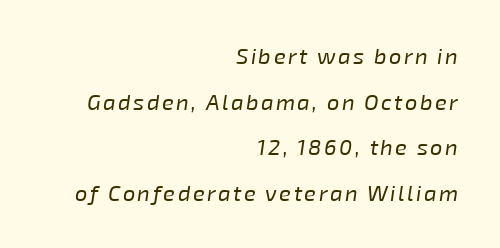
The image shows 22 px text type, italic (leaning right); set right-aligned, loose line spacing (2.07x), not underlined.
